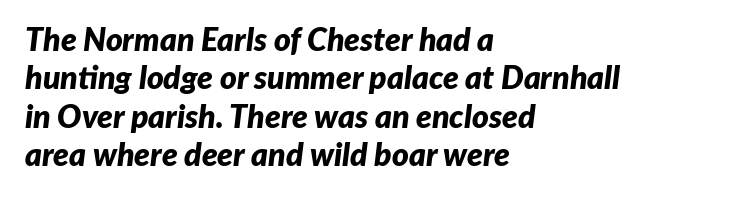
{"italic": "yes", "lean": "right", "slant_degrees": 7, "bold": "yes", "weight": "bold", "width": "normal", "stroke_contrast": "low", "x_height": "medium", "monospaced": "no", "underline": "no", "align": "left", "line_spacing_ratio": 1.2, "letter_spacing": "normal", "letter_spacing_em": 0.0, "glyph_px": 32}
